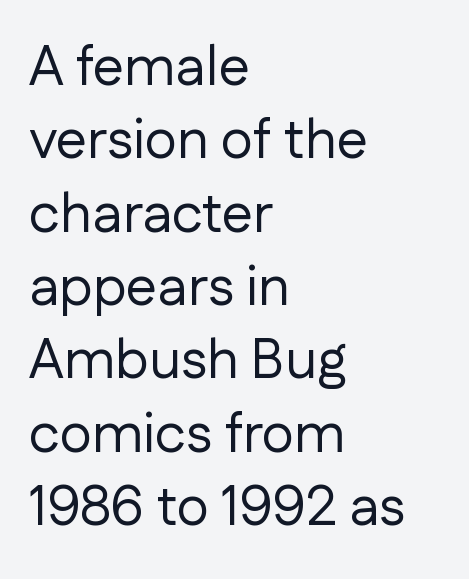
The image shows 56 px regular-weight sans-serif type, upright; set left-aligned, normal line spacing (1.31x), normal letter spacing, not underlined; low stroke contrast and a medium x-height.
